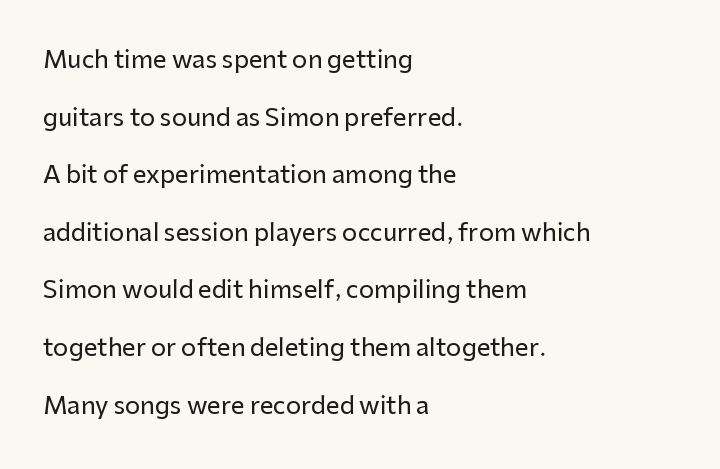
Q: Is the text italic (slanted)? A: No, it is upright.
Q: Is the text underlined? A: No.
Q: How is the paragraph aligned? A: Left-aligned.
Q: Is the spacing between letters normal or unusually wide? A: Normal.
Q: Is the spacing between lines tight, normal or loose? A: Loose.
